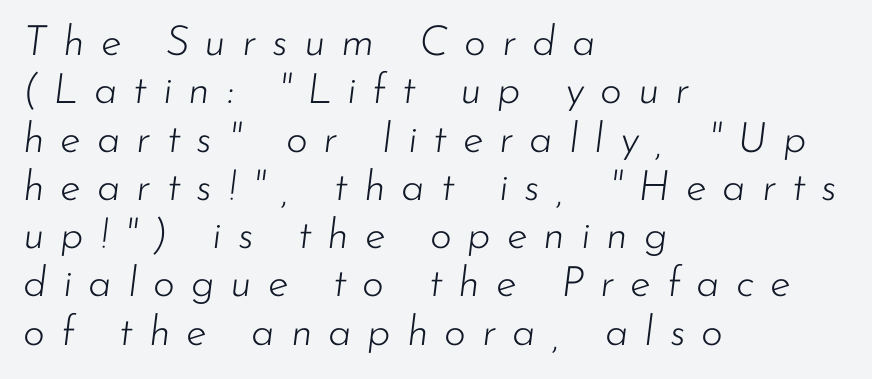
Q: Is the text bold? A: No.
Q: Is the text italic (slanted)? A: Yes, it leans right by about 7 degrees.
Q: Is the text underlined? A: No.
Q: How is the paragraph aligned? A: Left-aligned.
Q: Is the spacing between letters normal or unusually wide? A: Unusually wide.
Q: Is the spacing between lines tight, normal or loose? A: Tight.
Q: Width (condensed, normal, or wide)? A: Normal.
Q: Stroke contrast? A: Low.
Q: x-height? A: Small.
Q: Monospaced? A: No.
